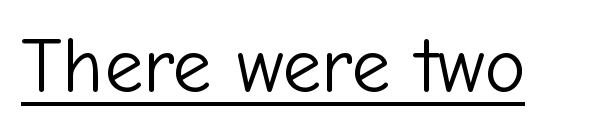
Q: Is the text bold? A: No.
Q: Is the text italic (slanted)? A: No, it is upright.
Q: Is the typeface a serif or a sans-serif typeface? A: Sans-serif.
Q: Is the text underlined? A: Yes.
Q: Is the spacing between letters normal or unusually wide? A: Normal.
Q: Width (condensed, normal, or wide)? A: Normal.
Q: Stroke contrast? A: Low.
Q: x-height? A: Medium.
Q: Monospaced? A: No.
